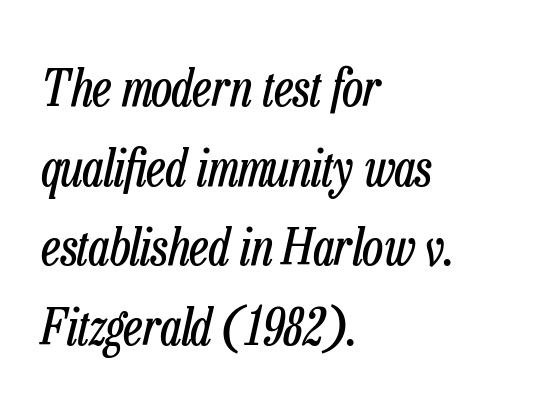
Q: Is the text bold? A: No.
Q: Is the text italic (slanted)? A: Yes, it leans right by about 13 degrees.
Q: Is the text underlined? A: No.
Q: How is the paragraph aligned? A: Left-aligned.
Q: Is the spacing between letters normal or unusually wide? A: Normal.
Q: Is the spacing between lines tight, normal or loose? A: Normal.
Q: Width (condensed, normal, or wide)? A: Condensed.
Q: Stroke contrast? A: Low.
Q: x-height? A: Medium.
Q: Monospaced? A: No.
